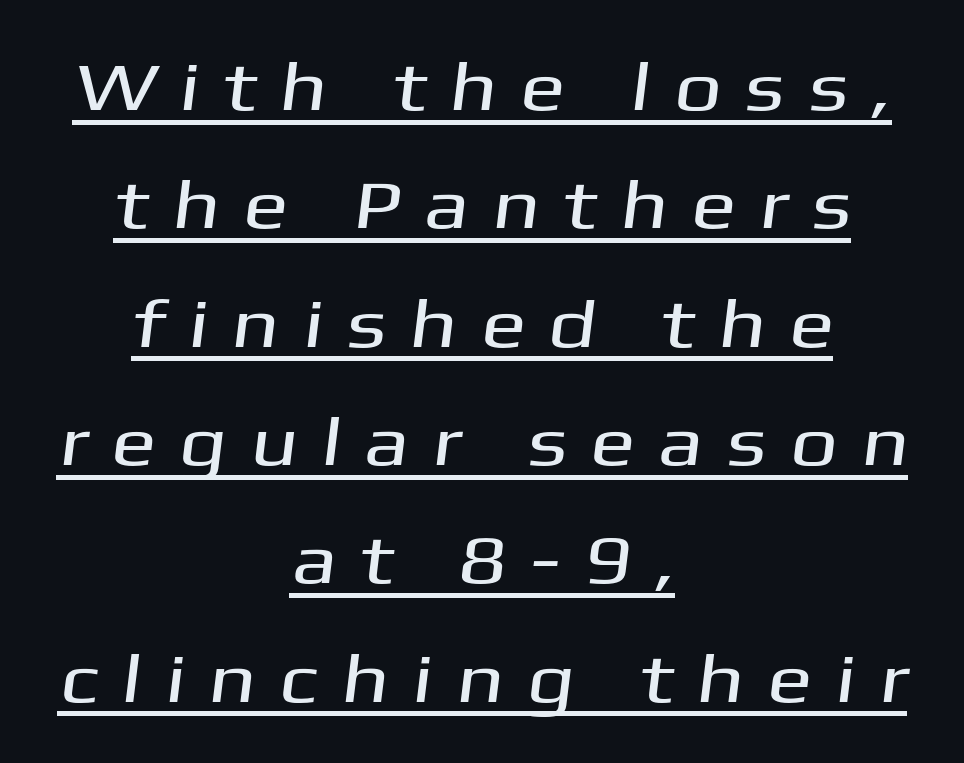
This rendering features underlined lettering. Each line is balanced around a shared central axis. The tracking jumps out immediately: characters are airy and widely separated. In terms of letterform style, serifs are entirely absent. Proportional: the letters do not fall into vertical columns.
